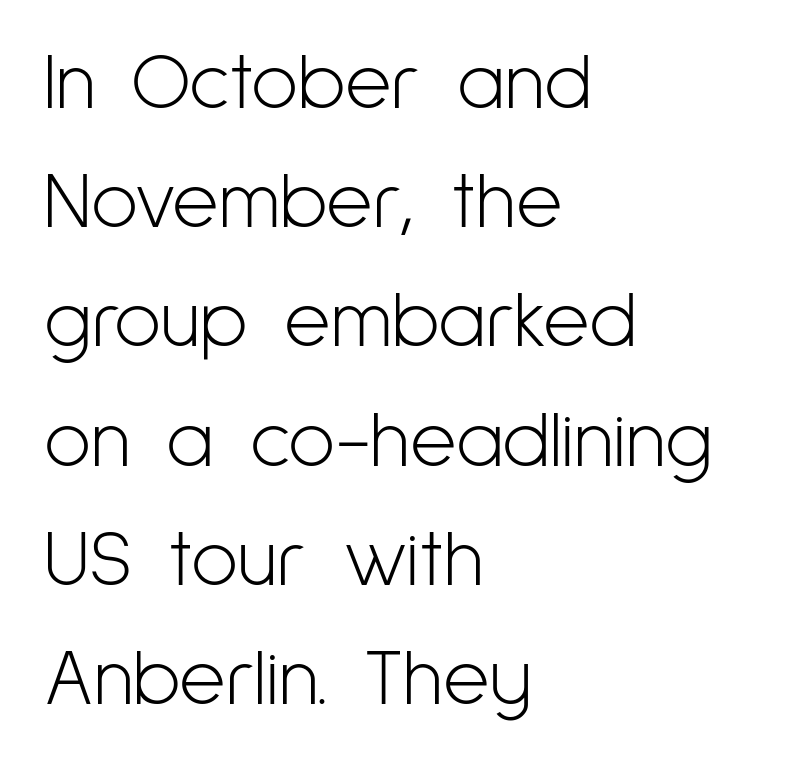
The letterforms sit shoulder to shoulder at normal distance. Note the varied advance widths — an 'i' is clearly narrower than an 'm'. In terms of leading, this rendering sits right in the middle. The text block is weighted toward the left margin, trailing off unevenly rightward. Observe the absence of serifs on each vertical stroke in this sample. The typography opts for an upright posture over an oblique one.
